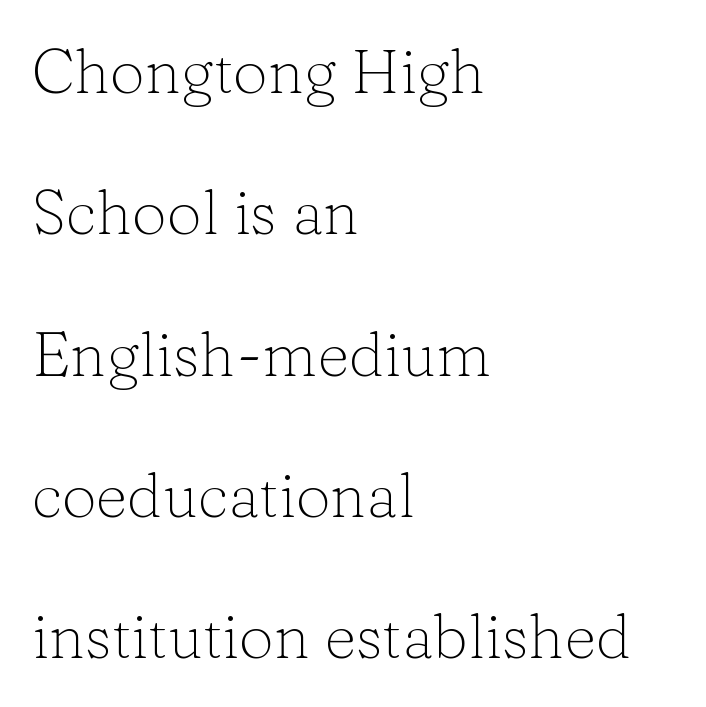
Q: Is the text bold? A: No.
Q: Is the text italic (slanted)? A: No, it is upright.
Q: Is the typeface a serif or a sans-serif typeface? A: Serif.
Q: Is the text underlined? A: No.
Q: How is the paragraph aligned? A: Left-aligned.
Q: Is the spacing between letters normal or unusually wide? A: Normal.
Q: Is the spacing between lines tight, normal or loose? A: Loose.
Q: Width (condensed, normal, or wide)? A: Normal.
Q: Stroke contrast? A: Low.
Q: x-height? A: Medium.
Q: Monospaced? A: No.
